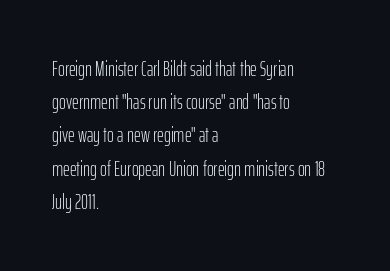
{"italic": "no", "bold": "no", "underline": "no", "align": "left", "line_spacing": "normal", "line_spacing_ratio": 1.58, "letter_spacing": "normal", "letter_spacing_em": 0.0, "glyph_px": 21}
